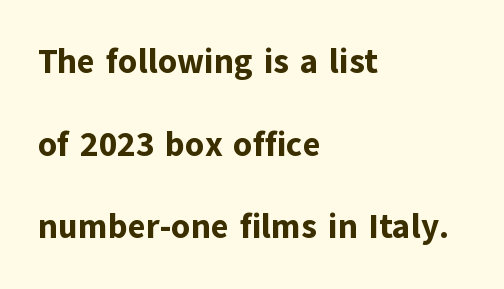
The image shows 34 px bold sans-serif type, upright; set left-aligned, loose line spacing (2.43x), normal letter spacing, not underlined; low stroke contrast and a medium x-height.
